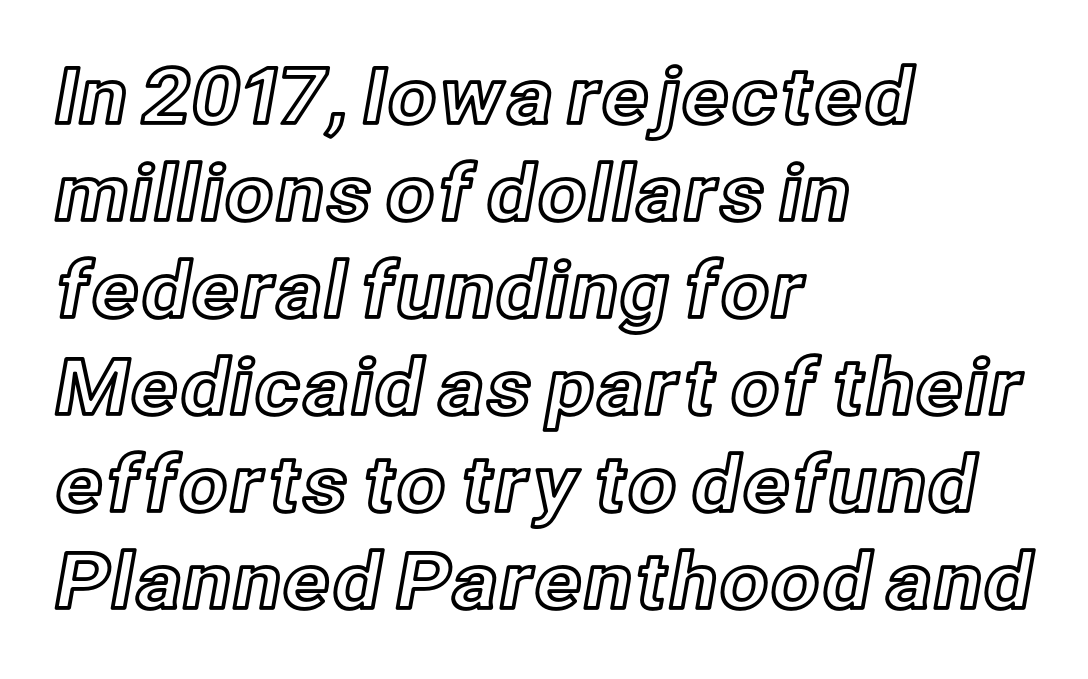
Characters follow at the spacing the type designer built in. The glyphs are unaccompanied by any horizontal stroke below them. The lines are quadded left. Horizontal bands of white between lines are of average thickness. The letters advance in unequal steps, a hallmark of proportional type.
